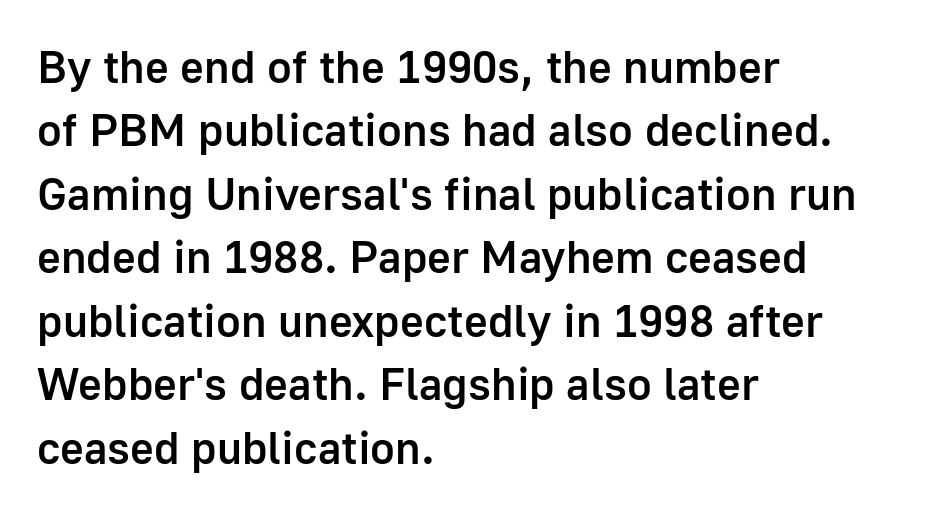
No extra tracking has been applied to these lines. Glance below the letters and you will spot only blank space. A typesetter would call this leading conventional body-copy spacing. Rendered with straight, roman letterforms. Visually the block forms a straight wall on the left and a jagged coastline on the right.
